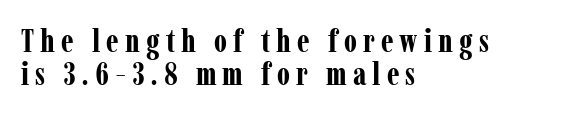
Q: Is the text bold? A: Yes.
Q: Is the text italic (slanted)? A: No, it is upright.
Q: Is the typeface a serif or a sans-serif typeface? A: Serif.
Q: Is the text underlined? A: No.
Q: How is the paragraph aligned? A: Left-aligned.
Q: Is the spacing between lines tight, normal or loose? A: Tight.
Q: Width (condensed, normal, or wide)? A: Condensed.
Q: Stroke contrast? A: Low.
Q: x-height? A: Medium.
Q: Monospaced? A: No.
